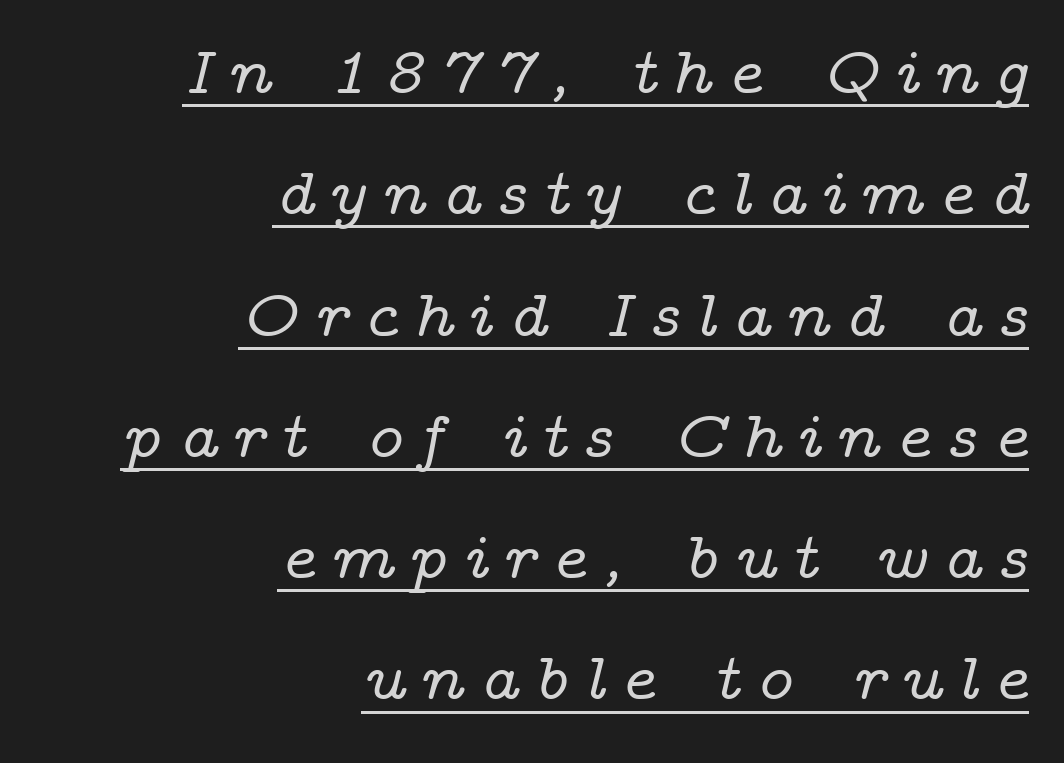
{"serif": "yes", "italic": "yes", "lean": "right", "slant_degrees": 14, "width": "wide", "stroke_contrast": "low", "x_height": "medium", "monospaced": "no", "underline": "yes", "align": "right", "line_spacing_ratio": 1.81, "letter_spacing": "wide", "letter_spacing_em": 0.21, "glyph_px": 67}
